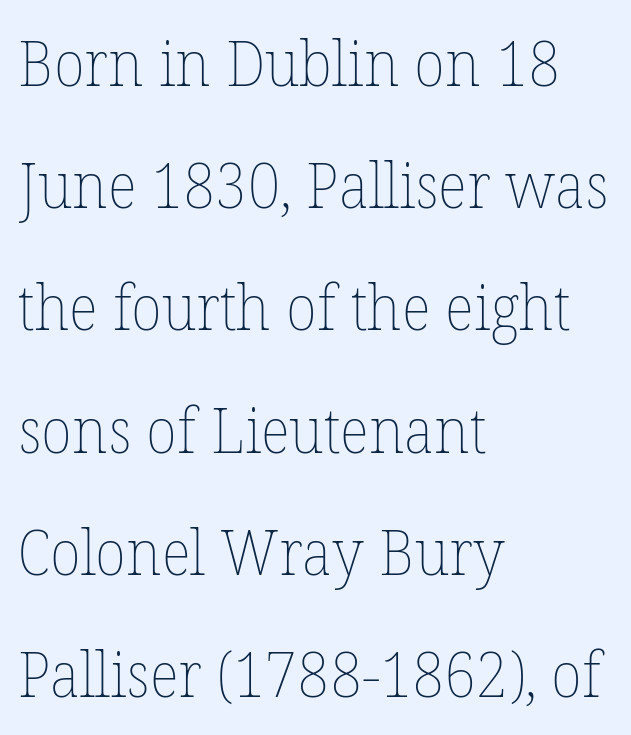
Q: Is the text bold? A: No.
Q: Is the text italic (slanted)? A: No, it is upright.
Q: Is the text underlined? A: No.
Q: How is the paragraph aligned? A: Left-aligned.
Q: Is the spacing between letters normal or unusually wide? A: Normal.
Q: Is the spacing between lines tight, normal or loose? A: Loose.
Q: Width (condensed, normal, or wide)? A: Normal.
Q: Stroke contrast? A: Low.
Q: x-height? A: Medium.
Q: Monospaced? A: No.
